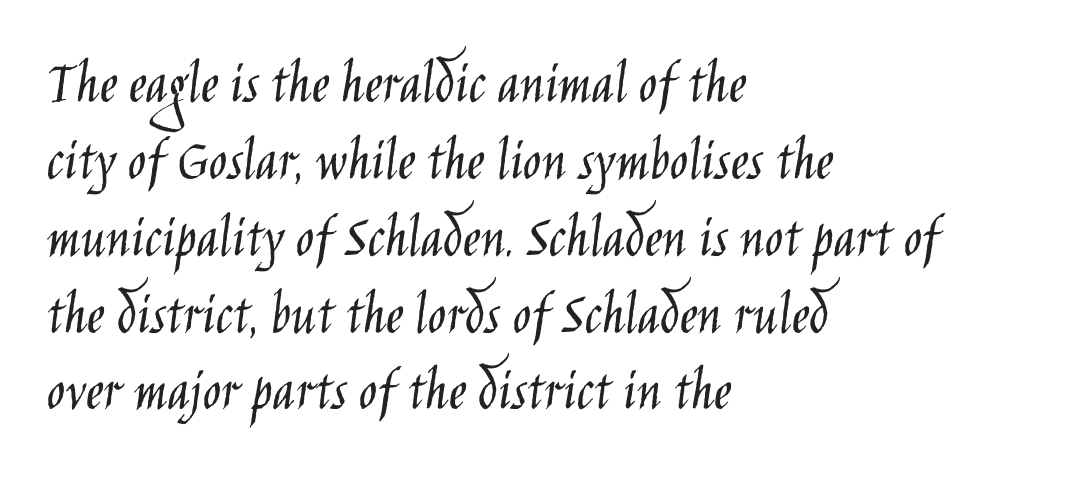
{"serif": "no", "bold": "no", "weight": "light", "width": "condensed", "stroke_contrast": "low", "x_height": "large", "monospaced": "no", "underline": "no", "align": "left", "line_spacing": "normal", "line_spacing_ratio": 1.26, "letter_spacing": "normal", "letter_spacing_em": 0.0, "glyph_px": 61}
